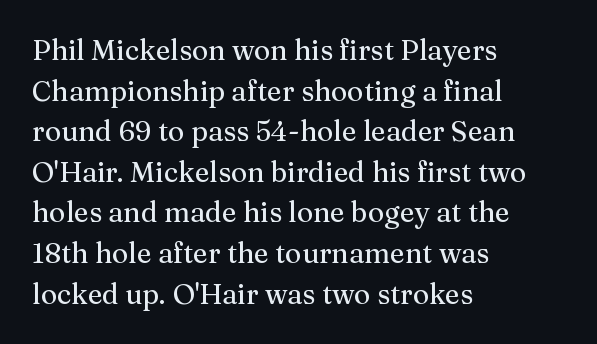
Q: Is the text italic (slanted)? A: No, it is upright.
Q: Is the typeface a serif or a sans-serif typeface? A: Serif.
Q: Is the text underlined? A: No.
Q: How is the paragraph aligned? A: Left-aligned.
Q: Is the spacing between letters normal or unusually wide? A: Normal.
Q: Is the spacing between lines tight, normal or loose? A: Normal.
Q: Width (condensed, normal, or wide)? A: Normal.
Q: Stroke contrast? A: Medium.
Q: x-height? A: Medium.
Q: Monospaced? A: No.
